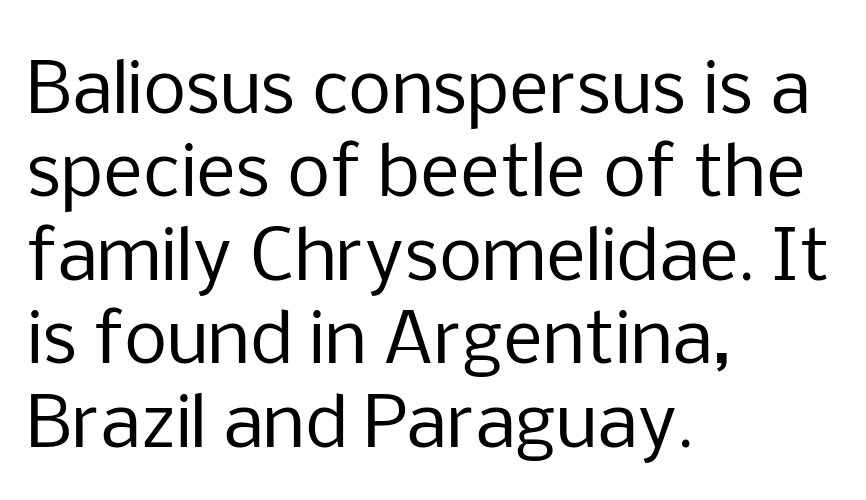
The image shows 69 px regular-weight sans-serif type, upright; set left-aligned, line spacing 1.21x, normal letter spacing, not underlined; low stroke contrast and a medium x-height.
